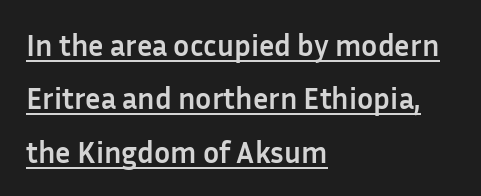
Each glyph is drawn with heavy, bold strokes. The horizontal fit of the characters is conventional and even. Alignment: flush left. Is there any slant? The stems are plumb.
